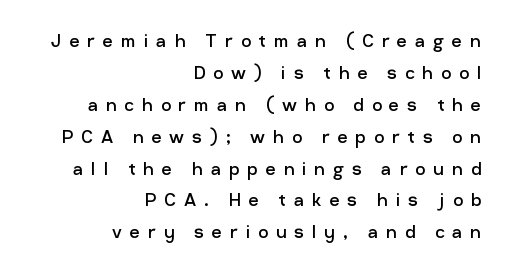
{"italic": "no", "bold": "no", "underline": "no", "align": "right", "line_spacing": "normal", "line_spacing_ratio": 1.45, "letter_spacing": "wide", "letter_spacing_em": 0.36, "glyph_px": 22}
